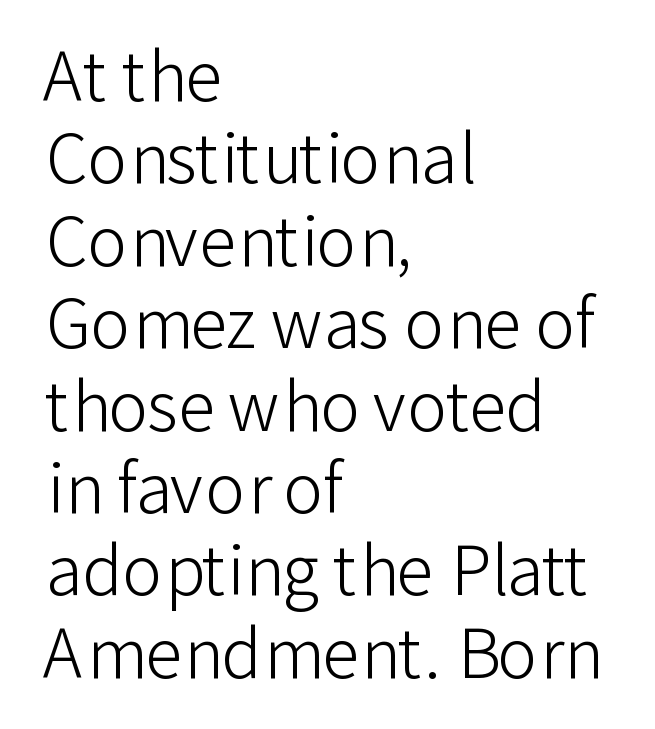
Q: Is the text bold? A: No.
Q: Is the text italic (slanted)? A: No, it is upright.
Q: Is the typeface a serif or a sans-serif typeface? A: Sans-serif.
Q: Is the text underlined? A: No.
Q: How is the paragraph aligned? A: Left-aligned.
Q: Is the spacing between letters normal or unusually wide? A: Normal.
Q: Width (condensed, normal, or wide)? A: Normal.
Q: Stroke contrast? A: Low.
Q: x-height? A: Medium.
Q: Monospaced? A: No.
